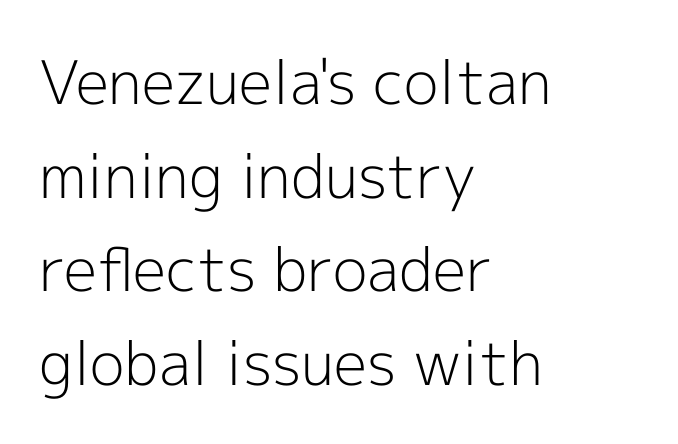
Q: Is the text bold? A: No.
Q: Is the text italic (slanted)? A: No, it is upright.
Q: Is the typeface a serif or a sans-serif typeface? A: Sans-serif.
Q: Is the text underlined? A: No.
Q: How is the paragraph aligned? A: Left-aligned.
Q: Is the spacing between letters normal or unusually wide? A: Normal.
Q: Is the spacing between lines tight, normal or loose? A: Normal.
Q: Width (condensed, normal, or wide)? A: Normal.
Q: x-height? A: Medium.
Q: Monospaced? A: No.
